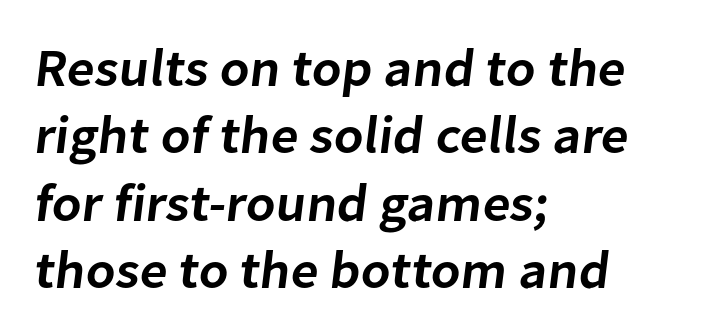
The image shows 53 px semibold sans-serif type; set left-aligned, normal line spacing (1.27x), normal letter spacing, not underlined; low stroke contrast and a medium x-height.
